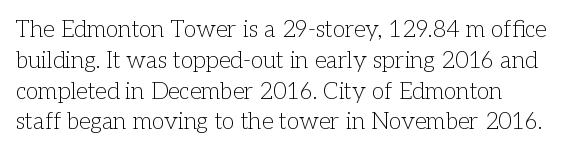
Q: Is the text bold? A: No.
Q: Is the text italic (slanted)? A: No, it is upright.
Q: Is the text underlined? A: No.
Q: Is the spacing between letters normal or unusually wide? A: Normal.
Q: Is the spacing between lines tight, normal or loose? A: Normal.
